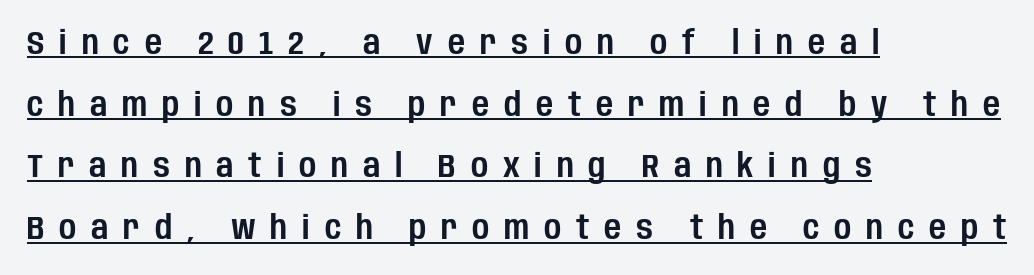
Q: Is the text italic (slanted)? A: No, it is upright.
Q: Is the typeface a serif or a sans-serif typeface? A: Sans-serif.
Q: Is the text underlined? A: Yes.
Q: How is the paragraph aligned? A: Left-aligned.
Q: Is the spacing between letters normal or unusually wide? A: Unusually wide.
Q: Width (condensed, normal, or wide)? A: Condensed.
Q: Stroke contrast? A: Low.
Q: x-height? A: Large.
Q: Monospaced? A: No.
